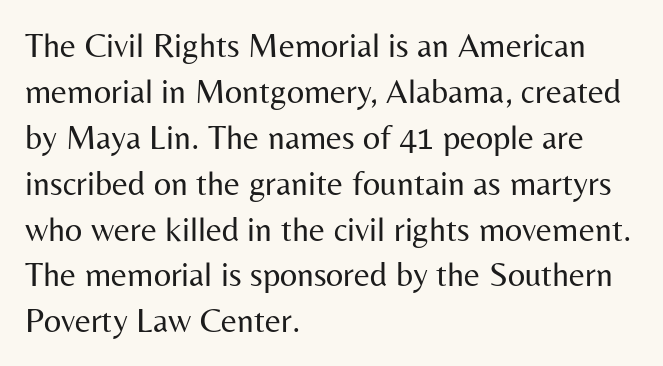
Q: Is the text bold? A: No.
Q: Is the text italic (slanted)? A: No, it is upright.
Q: Is the typeface a serif or a sans-serif typeface? A: Sans-serif.
Q: Is the text underlined? A: No.
Q: How is the paragraph aligned? A: Left-aligned.
Q: Is the spacing between letters normal or unusually wide? A: Normal.
Q: Is the spacing between lines tight, normal or loose? A: Normal.
Q: Width (condensed, normal, or wide)? A: Normal.
Q: Stroke contrast? A: Medium.
Q: x-height? A: Medium.
Q: Monospaced? A: No.
